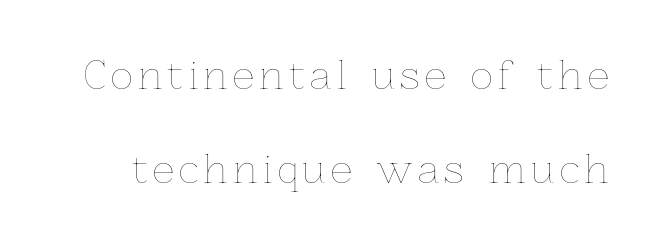
{"italic": "no", "bold": "no", "weight": "thin", "width": "normal", "stroke_contrast": "low", "x_height": "medium", "monospaced": "no", "underline": "no", "line_spacing": "loose", "line_spacing_ratio": 2.48, "glyph_px": 38}
